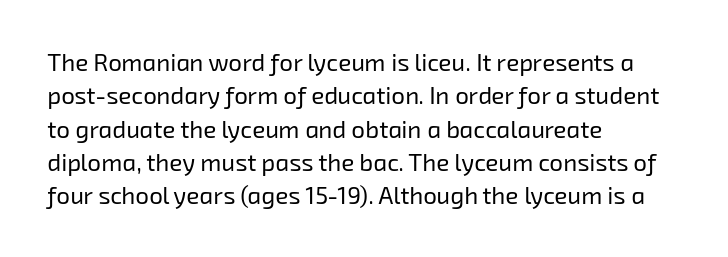
Q: Is the text bold? A: No.
Q: Is the text underlined? A: No.
Q: How is the paragraph aligned? A: Left-aligned.
Q: Is the spacing between letters normal or unusually wide? A: Normal.
Q: Is the spacing between lines tight, normal or loose? A: Normal.
